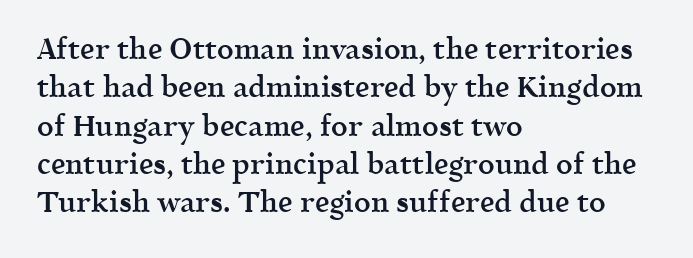
The passage shown is typeset with a serif family. Words appear dense and cohesive because spacing is normal. Compared with a centered layout, this one pins lines to the left instead. Summary of vertical rhythm: regular, with standard interline spacing. The axis of the letterforms is exactly vertical.
